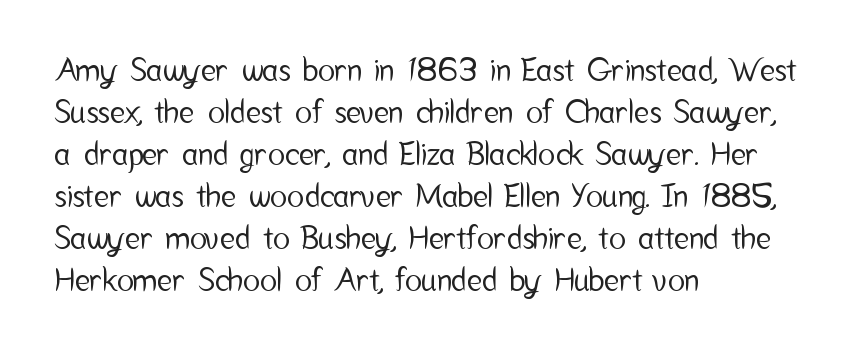
Q: Is the text italic (slanted)? A: No, it is upright.
Q: Is the typeface a serif or a sans-serif typeface? A: Sans-serif.
Q: Is the text underlined? A: No.
Q: How is the paragraph aligned? A: Left-aligned.
Q: Is the spacing between letters normal or unusually wide? A: Normal.
Q: Is the spacing between lines tight, normal or loose? A: Normal.
Q: Width (condensed, normal, or wide)? A: Condensed.
Q: Stroke contrast? A: Low.
Q: x-height? A: Medium.
Q: Monospaced? A: No.
